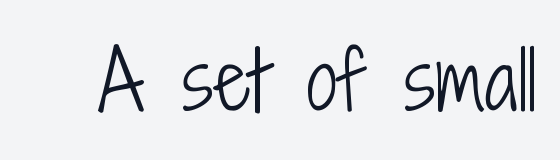
{"serif": "no", "italic": "no", "bold": "no", "weight": "light", "width": "condensed", "stroke_contrast": "low", "x_height": "medium", "monospaced": "no", "underline": "no", "letter_spacing": "normal", "letter_spacing_em": 0.0, "glyph_px": 78}
